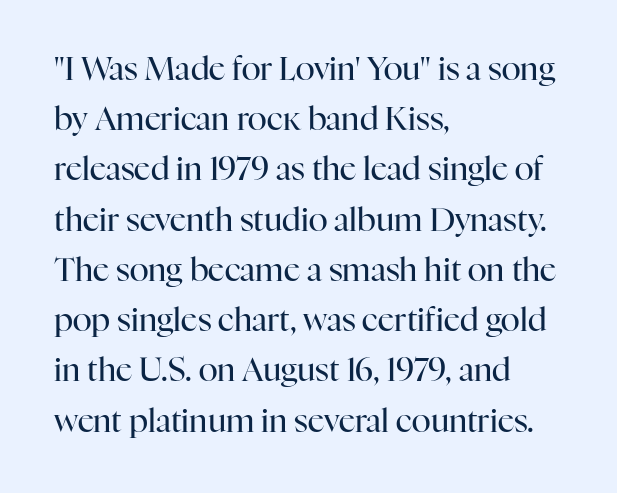
Q: Is the text bold? A: No.
Q: Is the text italic (slanted)? A: No, it is upright.
Q: Is the typeface a serif or a sans-serif typeface? A: Serif.
Q: Is the text underlined? A: No.
Q: How is the paragraph aligned? A: Left-aligned.
Q: Is the spacing between letters normal or unusually wide? A: Normal.
Q: Is the spacing between lines tight, normal or loose? A: Normal.
Q: Width (condensed, normal, or wide)? A: Normal.
Q: Stroke contrast? A: High.
Q: x-height? A: Medium.
Q: Monospaced? A: No.
